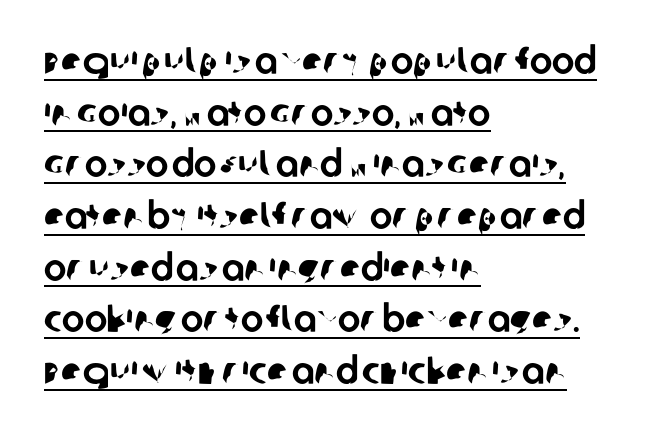
This is sans-serif lettering, the kind often seen on screens and signage. Note the varied advance widths — an 'i' is clearly narrower than an 'm'. Which margin do the lines hug? The left one — the right edge is uneven. The designer left line spacing at the default.
